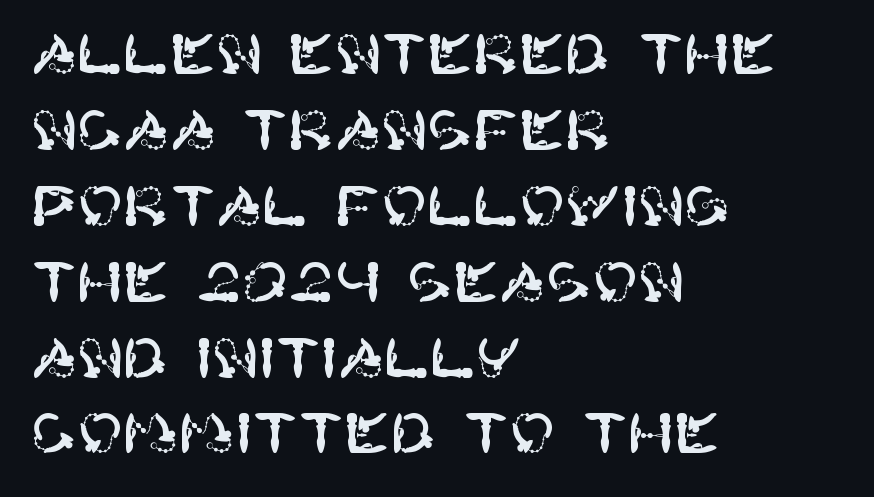
The image shows 55 px sans-serif type, upright; set left-aligned, normal line spacing (1.38x), normal letter spacing, not underlined; high stroke contrast and a large x-height.
